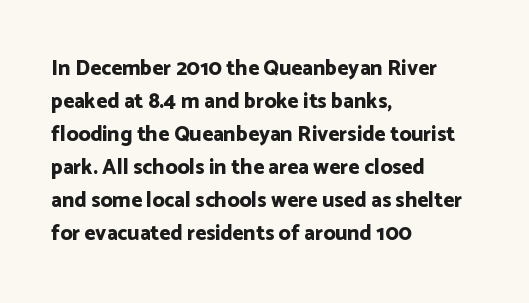
Q: Is the text bold? A: Yes.
Q: Is the text italic (slanted)? A: No, it is upright.
Q: Is the text underlined? A: No.
Q: How is the paragraph aligned? A: Left-aligned.
Q: Is the spacing between letters normal or unusually wide? A: Normal.
Q: Is the spacing between lines tight, normal or loose? A: Normal.
